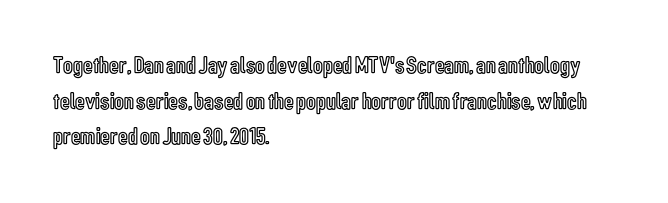
{"italic": "no", "underline": "no", "align": "left", "line_spacing": "normal", "line_spacing_ratio": 1.48, "letter_spacing": "normal", "letter_spacing_em": 0.0, "glyph_px": 24}
